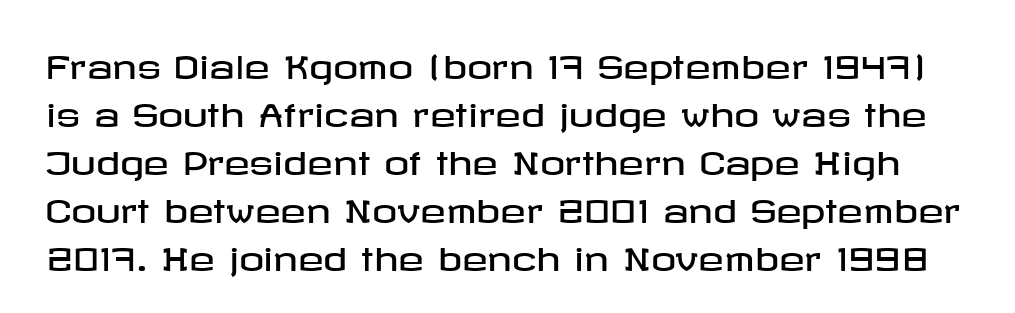
{"serif": "no", "italic": "no", "width": "wide", "stroke_contrast": "low", "x_height": "medium", "underline": "no", "line_spacing": "normal", "line_spacing_ratio": 1.55, "letter_spacing": "normal", "letter_spacing_em": 0.0, "glyph_px": 31}
